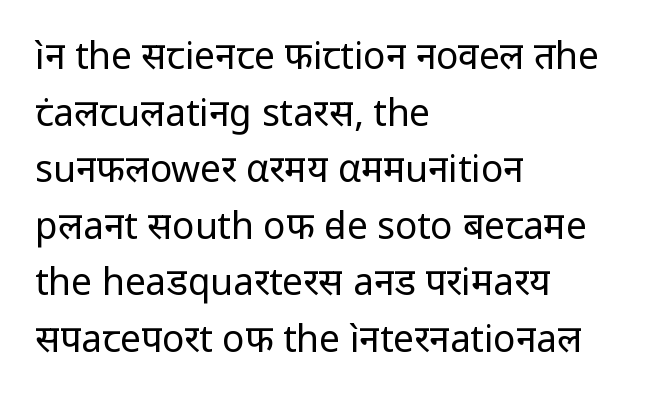
{"serif": "no", "italic": "no", "bold": "no", "weight": "regular", "width": "normal", "stroke_contrast": "low", "x_height": "medium", "monospaced": "no", "underline": "no", "align": "left", "line_spacing": "normal", "line_spacing_ratio": 1.53, "letter_spacing": "normal", "letter_spacing_em": 0.0, "glyph_px": 37}
